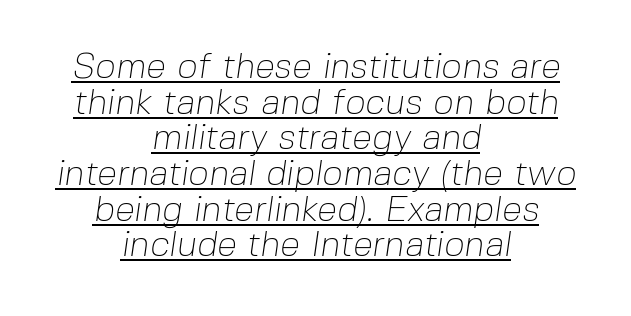
The image shows 36 px thin sans-serif type; set centered, tight line spacing (0.99x), normal letter spacing, underlined; low stroke contrast and a medium x-height.
